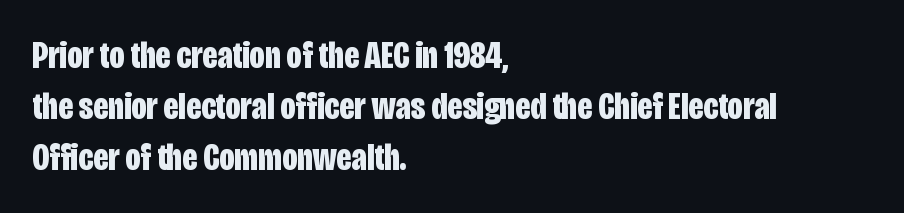
Q: Is the text bold? A: Yes.
Q: Is the text italic (slanted)? A: No, it is upright.
Q: Is the typeface a serif or a sans-serif typeface? A: Sans-serif.
Q: Is the text underlined? A: No.
Q: How is the paragraph aligned? A: Left-aligned.
Q: Is the spacing between letters normal or unusually wide? A: Normal.
Q: Is the spacing between lines tight, normal or loose? A: Normal.
Q: Width (condensed, normal, or wide)? A: Condensed.
Q: Stroke contrast? A: Low.
Q: x-height? A: Large.
Q: Monospaced? A: No.
